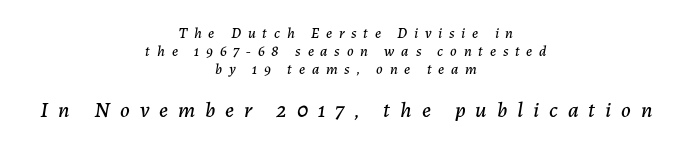
Unmarked baselines from the first word to the last. There is plenty of visible air inserted between adjacent glyphs. Does the copy run flush right? No — it is centered line by line. Observe the lean: these are italic letterforms.
